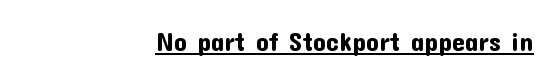
Q: Is the text italic (slanted)? A: No, it is upright.
Q: Is the text underlined? A: Yes.
Q: How is the paragraph aligned? A: Right-aligned.
Q: Is the spacing between letters normal or unusually wide? A: Normal.
